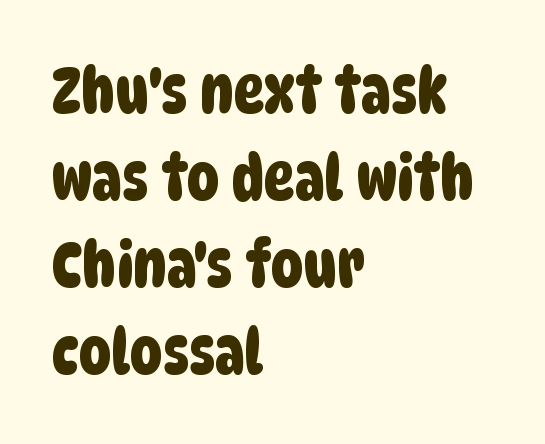
The strip under each line holds only bare page. The rendering uses natural spacing where letterforms have individual widths. You could call the tracking neutral — neither tight nor loose. The lines are quadded left.
